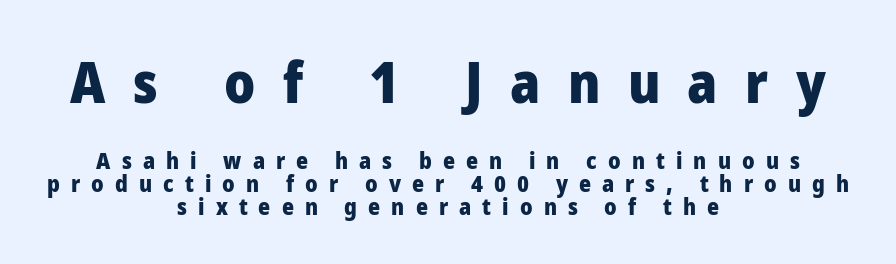
Q: Is the text bold? A: Yes.
Q: Is the text italic (slanted)? A: No, it is upright.
Q: Is the typeface a serif or a sans-serif typeface? A: Sans-serif.
Q: Is the text underlined? A: No.
Q: How is the paragraph aligned? A: Centered.
Q: Is the spacing between letters normal or unusually wide? A: Unusually wide.
Q: Is the spacing between lines tight, normal or loose? A: Tight.
Q: Which block of text is set in a larger size, the first (top) or the second (bottom)? A: The first (top) one.
Q: Width (condensed, normal, or wide)? A: Normal.
Q: Stroke contrast? A: Low.
Q: x-height? A: Medium.
Q: Monospaced? A: No.
